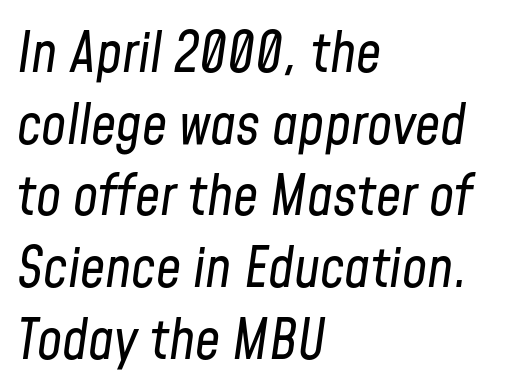
The image shows 56 px regular-weight, condensed type, italic (leaning right); set left-aligned, normal line spacing (1.28x), normal letter spacing, not underlined; low stroke contrast and a medium x-height.
